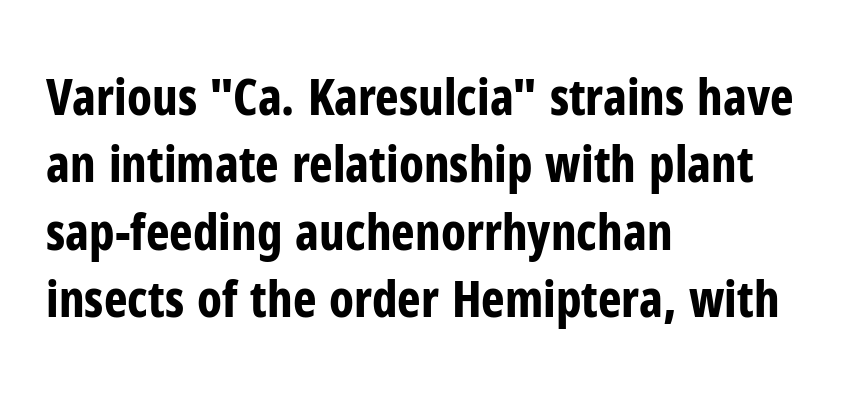
The image shows 50 px bold, condensed sans-serif type, upright; set left-aligned, normal line spacing (1.35x), normal letter spacing, not underlined; low stroke contrast and a medium x-height.
